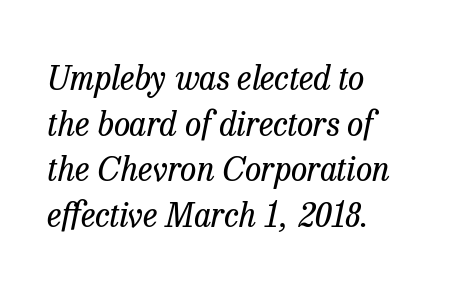
Q: Is the text bold? A: No.
Q: Is the text italic (slanted)? A: Yes, it leans right by about 13 degrees.
Q: Is the typeface a serif or a sans-serif typeface? A: Serif.
Q: Is the text underlined? A: No.
Q: How is the paragraph aligned? A: Left-aligned.
Q: Is the spacing between letters normal or unusually wide? A: Normal.
Q: Is the spacing between lines tight, normal or loose? A: Normal.
Q: Width (condensed, normal, or wide)? A: Normal.
Q: Stroke contrast? A: Low.
Q: x-height? A: Medium.
Q: Monospaced? A: No.
